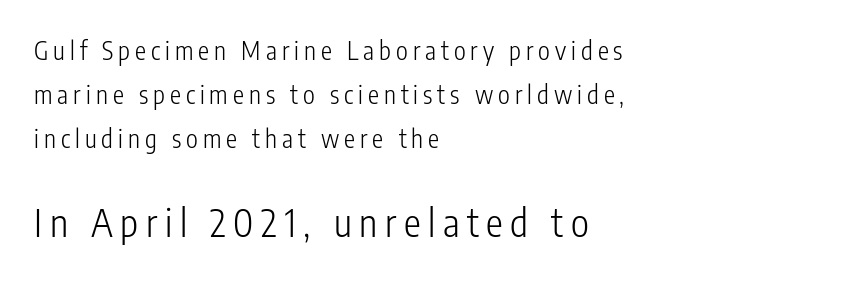
The image shows 38 px light, condensed sans-serif type, upright; set left-aligned, line spacing 1.77x, unusually wide letter spacing (+0.2 em), not underlined; the second (bottom) block is 1.52x larger; low stroke contrast and a medium x-height.
